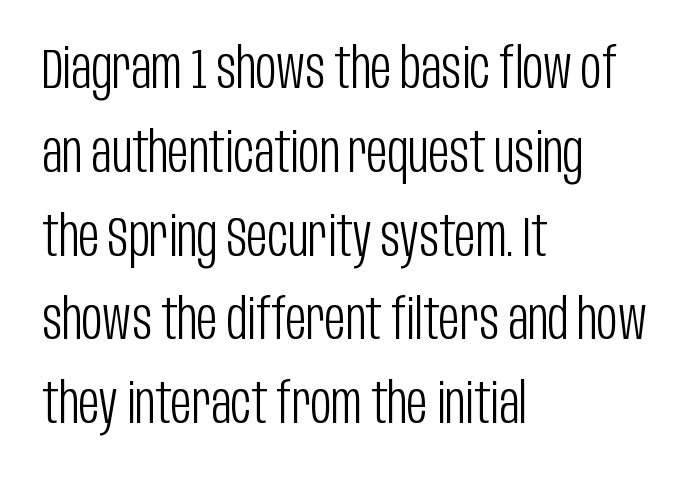
The line-height multiplier appears to be the usual default. Quick note: underline off. The line texture is even and compact thanks to regular tracking. You could not count columns in this text — the font is proportionally spaced. Ascenders rise straight up at ninety degrees.
